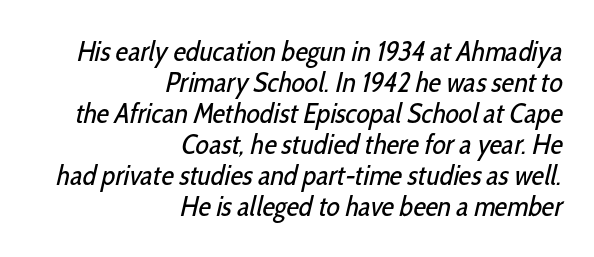
Q: Is the text bold? A: No.
Q: Is the typeface a serif or a sans-serif typeface? A: Sans-serif.
Q: Is the text underlined? A: No.
Q: How is the paragraph aligned? A: Right-aligned.
Q: Is the spacing between letters normal or unusually wide? A: Normal.
Q: Is the spacing between lines tight, normal or loose? A: Tight.
Q: Width (condensed, normal, or wide)? A: Condensed.
Q: Stroke contrast? A: Low.
Q: x-height? A: Medium.
Q: Monospaced? A: No.
